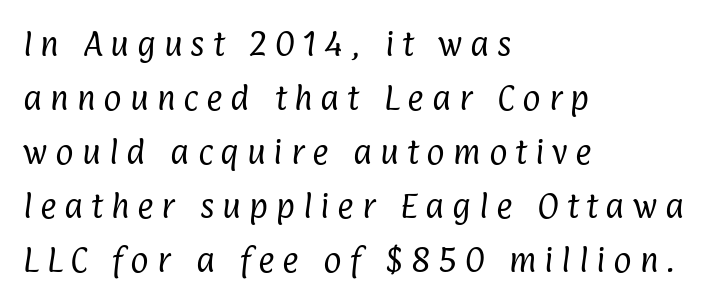
Q: Is the text bold? A: No.
Q: Is the typeface a serif or a sans-serif typeface? A: Sans-serif.
Q: Is the text underlined? A: No.
Q: How is the paragraph aligned? A: Left-aligned.
Q: Is the spacing between letters normal or unusually wide? A: Unusually wide.
Q: Is the spacing between lines tight, normal or loose? A: Loose.
Q: Width (condensed, normal, or wide)? A: Condensed.
Q: Stroke contrast? A: Low.
Q: x-height? A: Medium.
Q: Monospaced? A: No.
